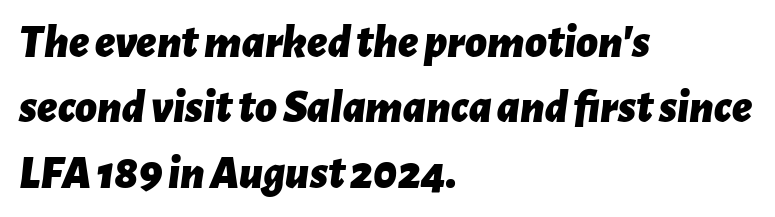
The image shows 47 px bold type, italic (leaning right); set left-aligned, normal line spacing (1.39x), normal letter spacing, not underlined; low stroke contrast and a medium x-height.
